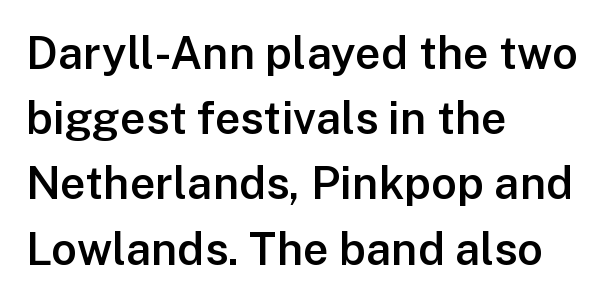
Q: Is the text bold? A: Semi-bold.
Q: Is the text italic (slanted)? A: No, it is upright.
Q: Is the typeface a serif or a sans-serif typeface? A: Sans-serif.
Q: Is the text underlined? A: No.
Q: How is the paragraph aligned? A: Left-aligned.
Q: Is the spacing between letters normal or unusually wide? A: Normal.
Q: Is the spacing between lines tight, normal or loose? A: Normal.
Q: Width (condensed, normal, or wide)? A: Normal.
Q: Stroke contrast? A: Low.
Q: x-height? A: Medium.
Q: Monospaced? A: No.
